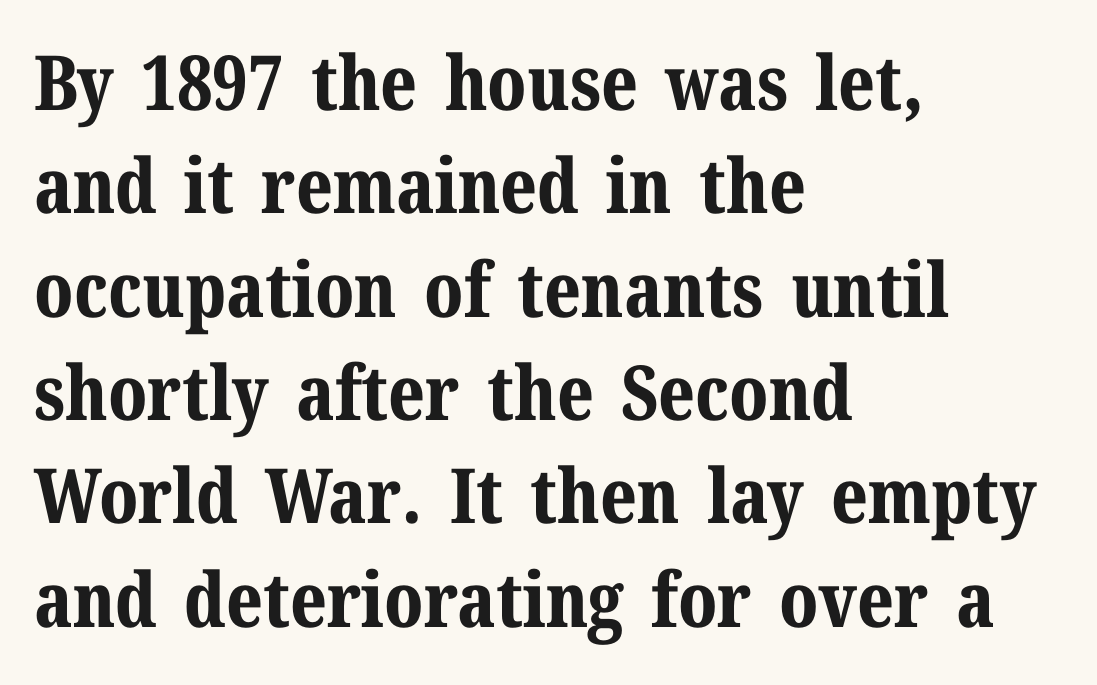
Q: Is the text bold? A: Yes.
Q: Is the text italic (slanted)? A: No, it is upright.
Q: Is the typeface a serif or a sans-serif typeface? A: Serif.
Q: Is the text underlined? A: No.
Q: How is the paragraph aligned? A: Left-aligned.
Q: Is the spacing between letters normal or unusually wide? A: Normal.
Q: Is the spacing between lines tight, normal or loose? A: Normal.
Q: Width (condensed, normal, or wide)? A: Normal.
Q: Stroke contrast? A: Medium.
Q: x-height? A: Medium.
Q: Monospaced? A: No.
